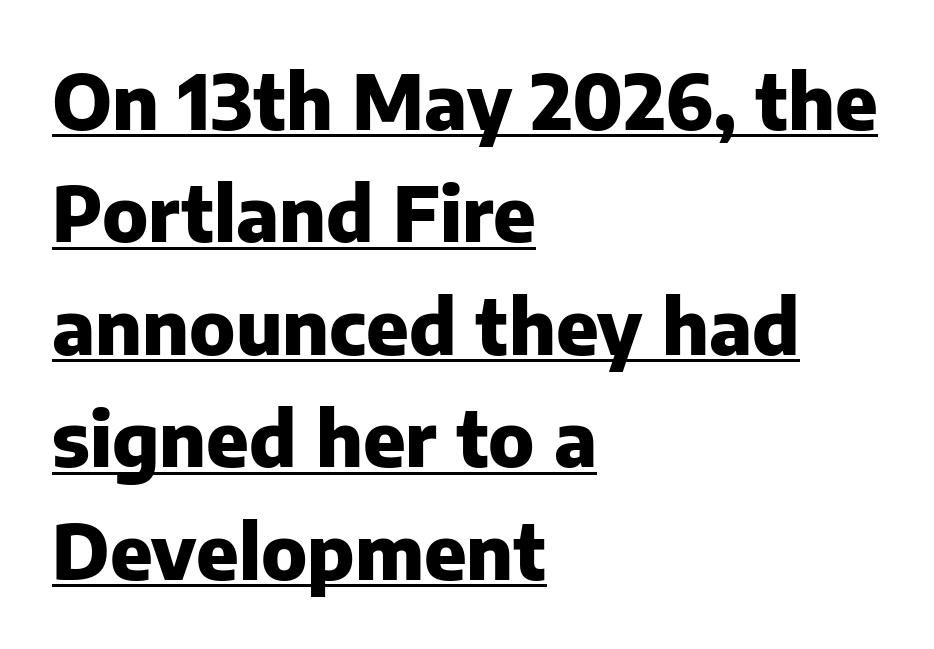
{"serif": "no", "italic": "no", "bold": "yes", "weight": "heavy", "width": "normal", "stroke_contrast": "low", "x_height": "medium", "monospaced": "no", "underline": "yes", "align": "left", "line_spacing": "normal", "line_spacing_ratio": 1.5, "letter_spacing": "normal", "letter_spacing_em": 0.0, "glyph_px": 75}
